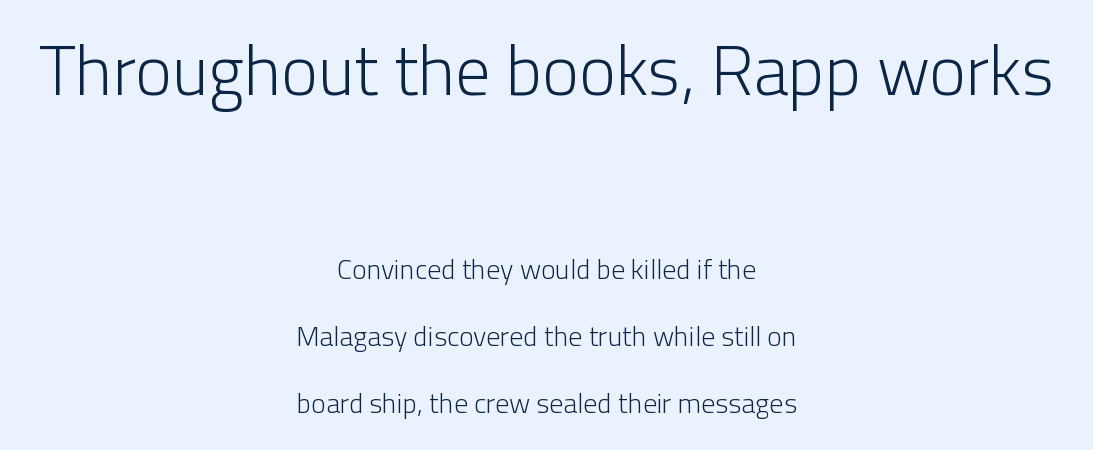
The image shows 70 px light sans-serif type, upright; set centered, loose line spacing (2.39x), normal letter spacing, not underlined; the first (top) block is 2.5x larger; low stroke contrast and a medium x-height.
